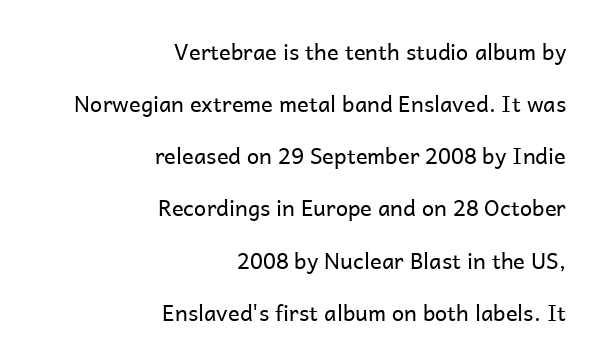
The image shows 22 px text type, upright; set right-aligned, loose line spacing (2.37x), normal letter spacing, not underlined.
